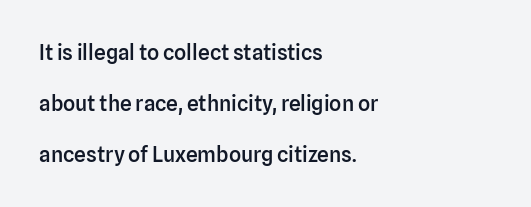
Q: Is the text bold? A: Semi-bold.
Q: Is the text italic (slanted)? A: No, it is upright.
Q: Is the text underlined? A: No.
Q: How is the paragraph aligned? A: Left-aligned.
Q: Is the spacing between letters normal or unusually wide? A: Normal.
Q: Is the spacing between lines tight, normal or loose? A: Loose.
